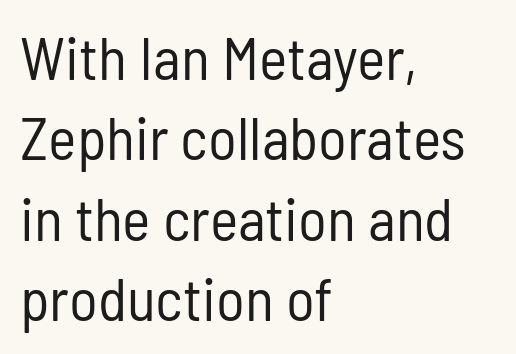
A typesetter would call this proportional, since set widths differ per character. Grotesque or geometric, the face here clearly has no serifs. The rows are spaced the way most documents space them. A clean baseline with only descenders dipping below it. Left-aligned paragraph, ragged on the right.
